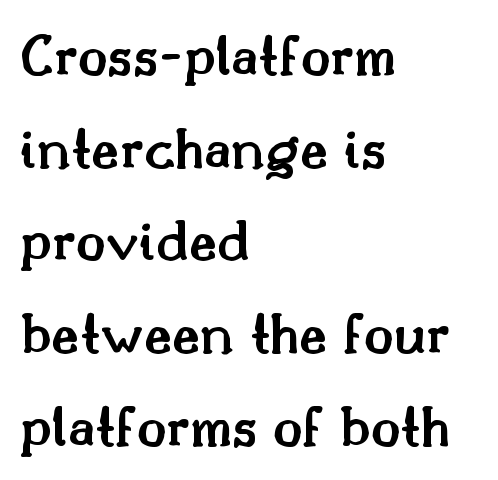
The image shows 61 px semibold serif type, upright; set left-aligned, normal line spacing (1.52x), normal letter spacing, not underlined; medium stroke contrast and a small x-height.
